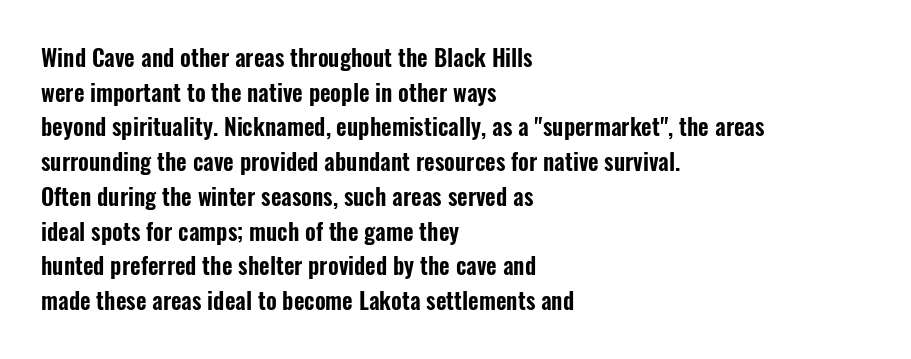
The image shows 23 px text type, upright; set left-aligned, normal line spacing (1.51x), normal letter spacing, not underlined.
